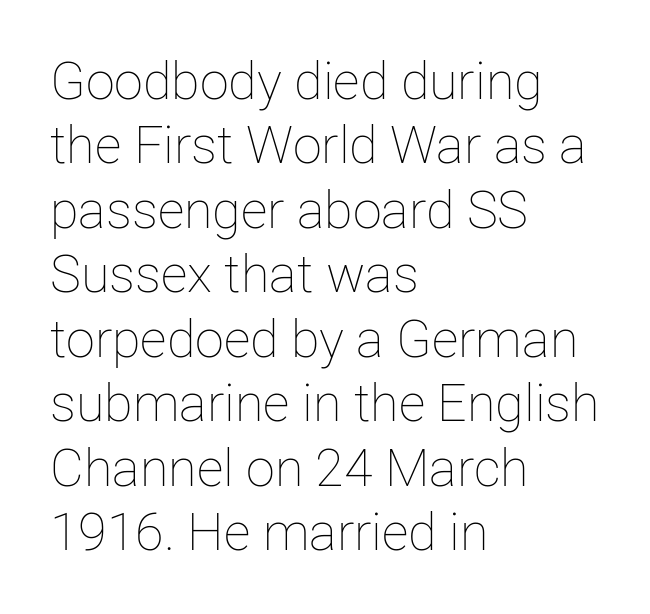
{"italic": "no", "bold": "no", "weight": "thin", "width": "normal", "stroke_contrast": "low", "x_height": "medium", "monospaced": "no", "underline": "no", "align": "left", "line_spacing_ratio": 1.24, "letter_spacing": "normal", "letter_spacing_em": 0.0, "glyph_px": 52}
